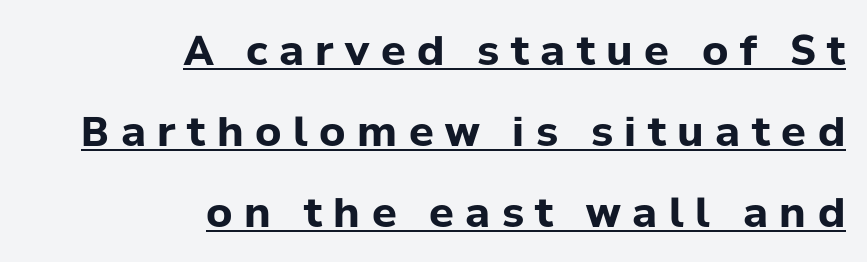
The image shows 41 px bold sans-serif type, upright; set right-aligned, loose line spacing (1.97x), unusually wide letter spacing (+0.28 em), underlined; low stroke contrast and a medium x-height.
